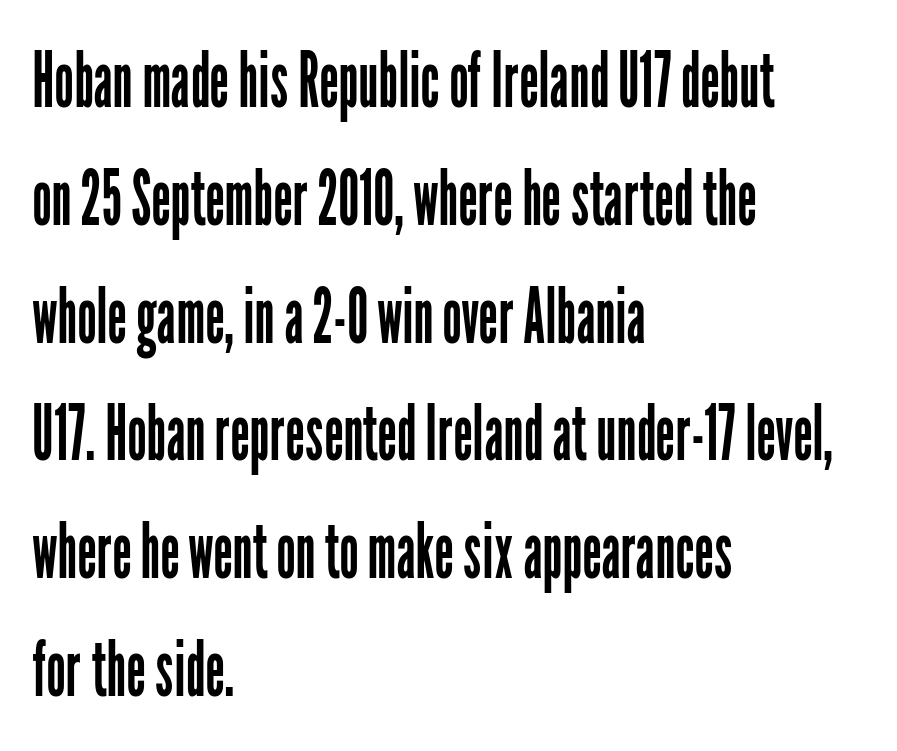
You could not count columns in this text — the font is proportionally spaced. The passage shown is not underscored anywhere. Spacing between characters is what you'd get straight out of the box. The designer left line spacing at the default. Tall strokes in this sample are plumb rather than angled. Weight class: somewhere from thin through regular.
